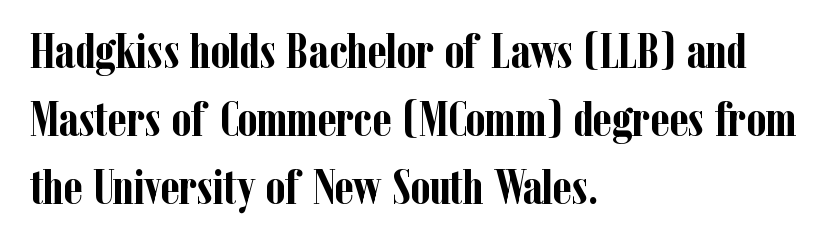
One-word summary of the alignment: left. Varying glyph widths throughout — classic text-font behaviour. Is the letter spacing exaggerated? No — it looks like the ordinary default. Descenders are the only things crossing below the line. How heavy is the stroke? Heavy — this is a bold.
